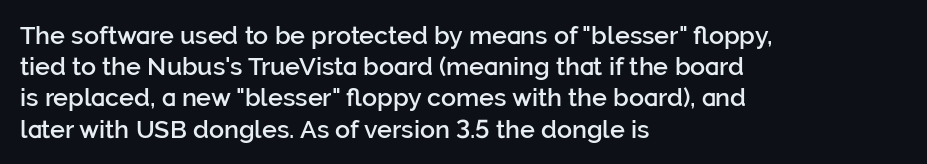
The image shows 25 px text type, upright; set left-aligned, normal line spacing (1.25x), normal letter spacing, not underlined.
